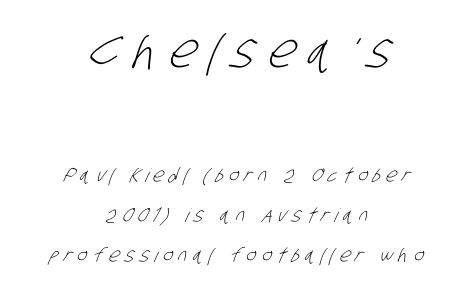
The horizontal fit of the characters is loose and conspicuously gappy. Between these two stacked blocks, the higher one wins on size. The lines are quadded center. Stems and bowls with no extra thickness — not bold. The area under the type is left untouched. No feet cap the strokes, marking this as sans-serif type.
